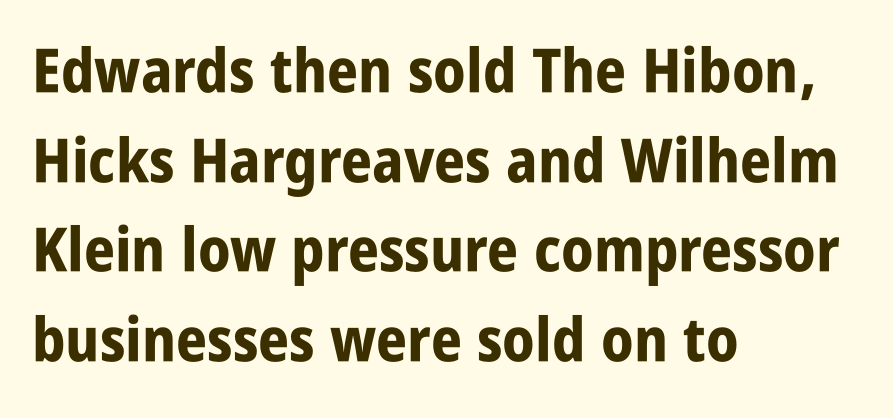
Q: Is the text bold? A: Yes.
Q: Is the text italic (slanted)? A: No, it is upright.
Q: Is the typeface a serif or a sans-serif typeface? A: Sans-serif.
Q: Is the text underlined? A: No.
Q: How is the paragraph aligned? A: Left-aligned.
Q: Is the spacing between letters normal or unusually wide? A: Normal.
Q: Is the spacing between lines tight, normal or loose? A: Normal.
Q: Width (condensed, normal, or wide)? A: Condensed.
Q: Stroke contrast? A: Low.
Q: x-height? A: Large.
Q: Monospaced? A: No.
